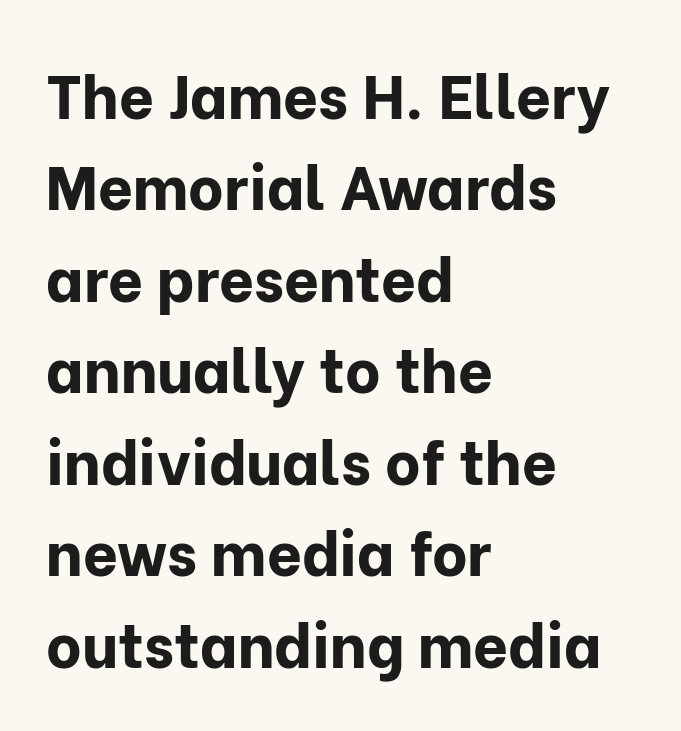
{"serif": "no", "italic": "no", "bold": "yes", "weight": "bold", "width": "normal", "stroke_contrast": "low", "x_height": "medium", "monospaced": "no", "underline": "no", "align": "left", "line_spacing": "normal", "line_spacing_ratio": 1.5, "letter_spacing": "normal", "letter_spacing_em": 0.0, "glyph_px": 61}
